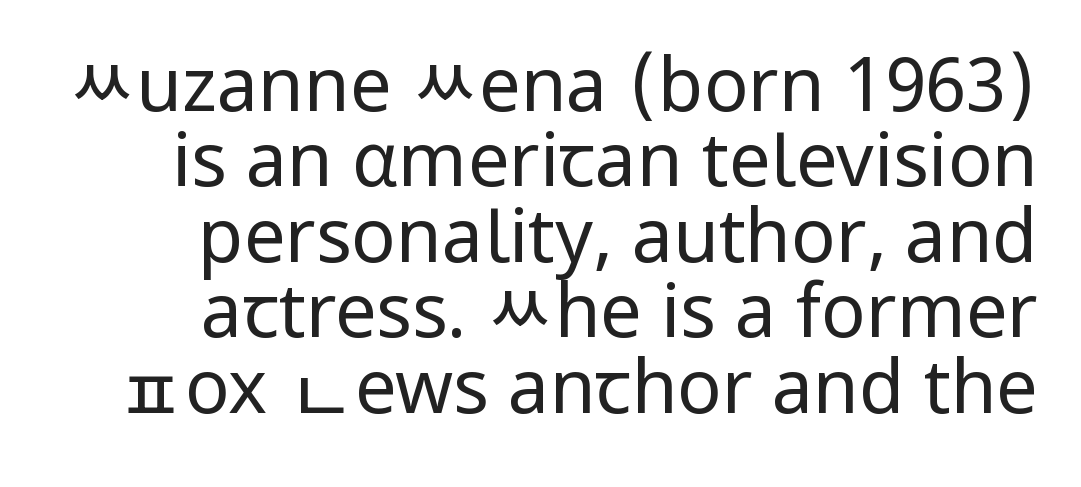
{"serif": "no", "italic": "no", "bold": "no", "weight": "regular", "width": "normal", "stroke_contrast": "low", "x_height": "medium", "monospaced": "no", "underline": "no", "align": "right", "line_spacing": "tight", "line_spacing_ratio": 1.02, "letter_spacing": "normal", "letter_spacing_em": 0.0, "glyph_px": 74}
